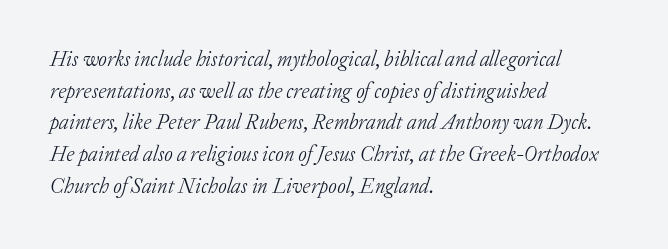
Stems and bowls with no extra thickness — not bold. Letters rest on an invisible, unmarked baseline. Notice how the stems are inclined rather than vertical — that's the hallmark of italics. Successive baselines arrive at the customary interval. Default kerning and tracking; the words read as compact shapes.
